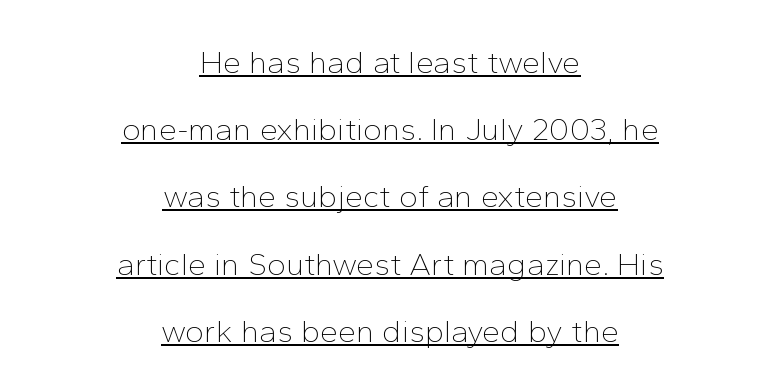
The image shows 32 px thin sans-serif type, upright; set centered, loose line spacing (2.1x), normal letter spacing, underlined; low stroke contrast and a medium x-height.
